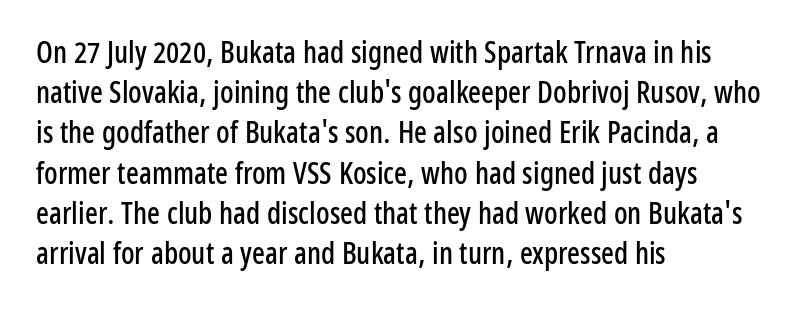
The axis of the letterforms is exactly vertical. Line beginnings align vertically; line endings do not. Clear beneath every line of the passage. The passage shown is typeset with a sans-serif family.
